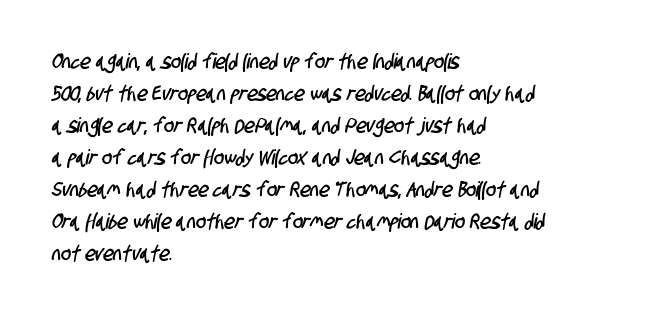
Q: Is the text underlined? A: No.
Q: How is the paragraph aligned? A: Left-aligned.
Q: Is the spacing between letters normal or unusually wide? A: Normal.
Q: Is the spacing between lines tight, normal or loose? A: Normal.
